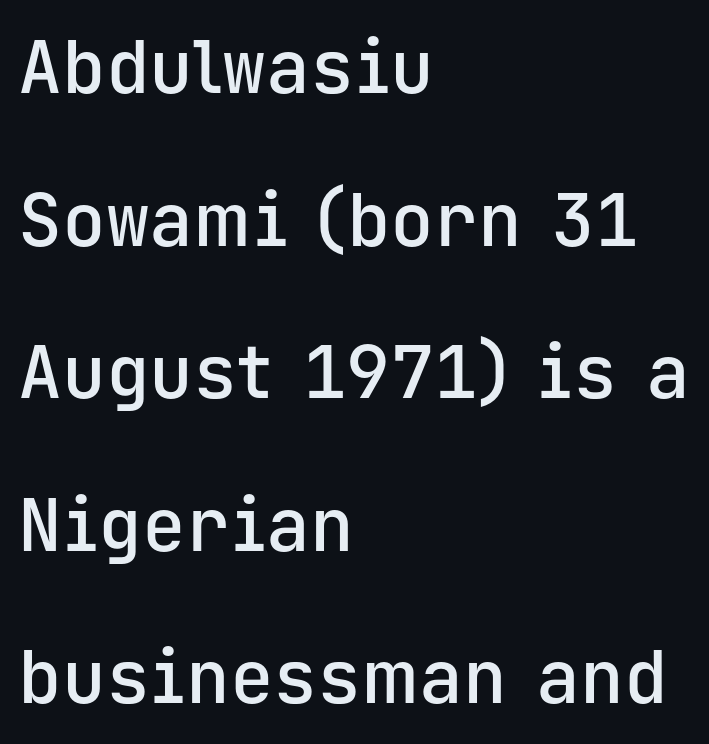
The characters look somewhat weighty, a semibold short of true bold. The specimen reads as upright at a glance. In CSS terms this would be text-align: left. The space directly below the letters is spotless. Letterform terminals end flat and unadorned throughout the passage.
